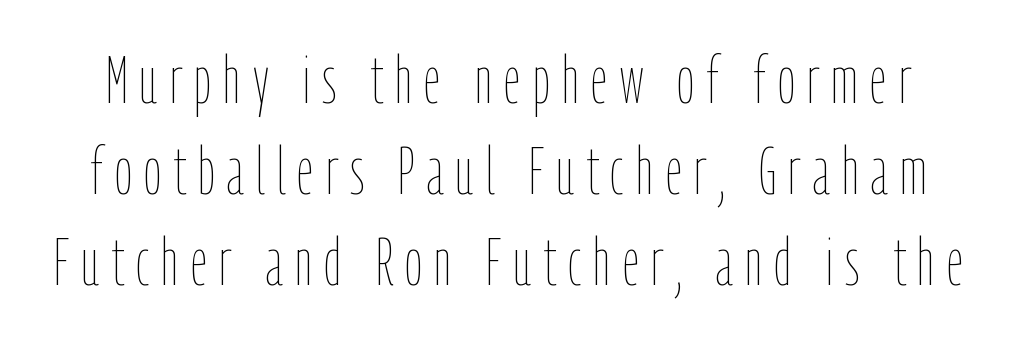
{"italic": "no", "bold": "no", "weight": "thin", "width": "condensed", "stroke_contrast": "low", "x_height": "medium", "monospaced": "no", "underline": "no", "line_spacing": "normal", "line_spacing_ratio": 1.36, "glyph_px": 67}
